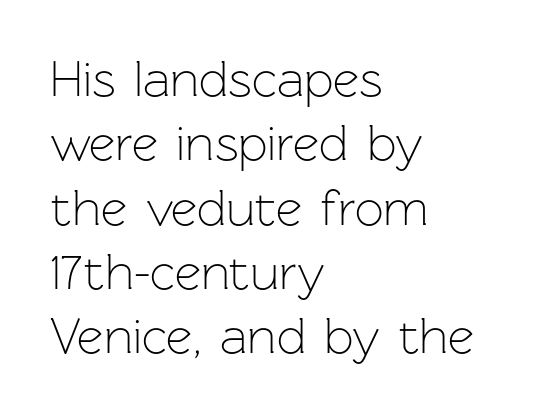
The image shows 51 px light sans-serif type, upright; set left-aligned, normal line spacing (1.26x), normal letter spacing, not underlined; low stroke contrast and a medium x-height.
